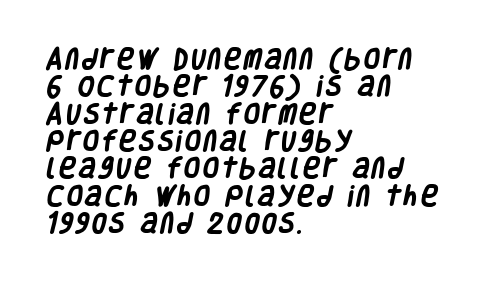
Chunky letters — that's bold for sure. Decoration check: the copy has no underline. Line starts are locked; line ends wander.
